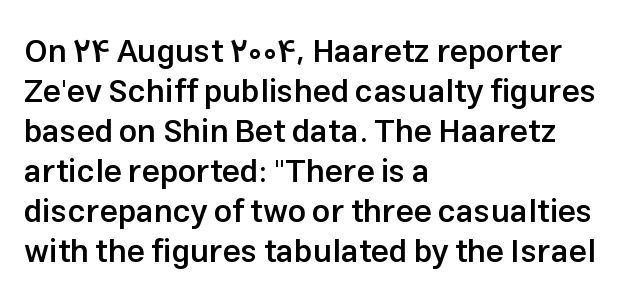
Q: Is the text bold? A: Semi-bold.
Q: Is the text italic (slanted)? A: No, it is upright.
Q: Is the typeface a serif or a sans-serif typeface? A: Sans-serif.
Q: Is the text underlined? A: No.
Q: How is the paragraph aligned? A: Left-aligned.
Q: Is the spacing between letters normal or unusually wide? A: Normal.
Q: Is the spacing between lines tight, normal or loose? A: Normal.
Q: Width (condensed, normal, or wide)? A: Normal.
Q: Stroke contrast? A: Low.
Q: x-height? A: Medium.
Q: Monospaced? A: No.
